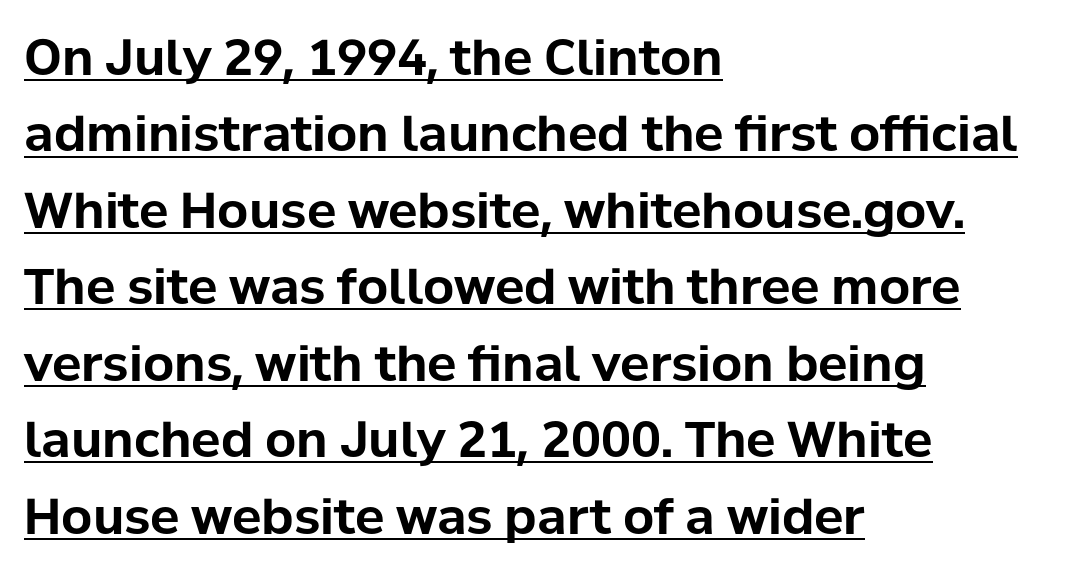
The rendering uses natural spacing where letterforms have individual widths. The axis of the letterforms is exactly vertical. The characters look thick and weighty, a clear bold. The lines in this sample share a left origin and differ only in where they stop. Is this a sans? Yes — the strokes have no serifs. The line texture is even and compact thanks to regular tracking.
